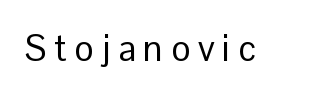
The image shows 36 px regular-weight sans-serif type, upright; set unusually wide letter spacing (+0.22 em), not underlined; low stroke contrast and a medium x-height.
